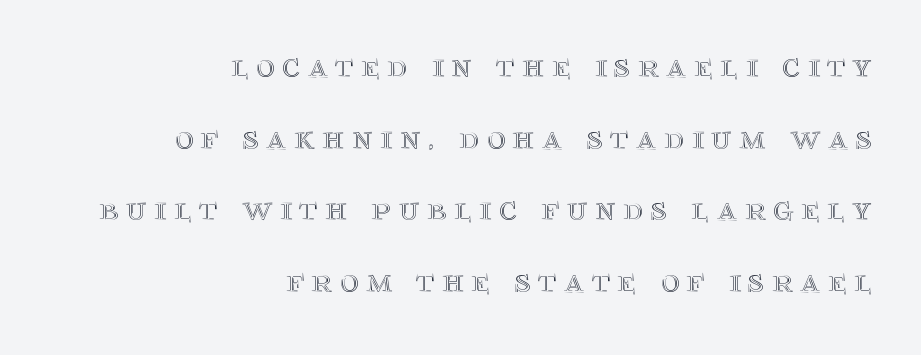
The image shows 35 px text type, upright; set right-aligned, loose line spacing (2.05x), unusually wide letter spacing (+0.22 em), not underlined; a large x-height.
